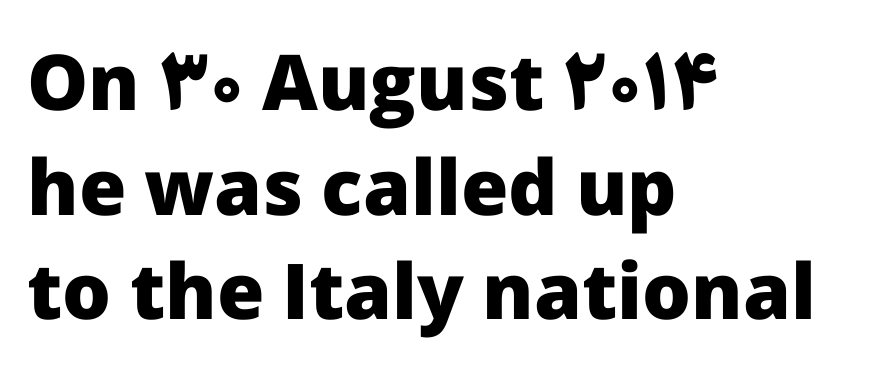
Q: Is the text bold? A: Yes.
Q: Is the text italic (slanted)? A: No, it is upright.
Q: Is the typeface a serif or a sans-serif typeface? A: Sans-serif.
Q: Is the text underlined? A: No.
Q: How is the paragraph aligned? A: Left-aligned.
Q: Is the spacing between letters normal or unusually wide? A: Normal.
Q: Is the spacing between lines tight, normal or loose? A: Normal.
Q: Width (condensed, normal, or wide)? A: Normal.
Q: Stroke contrast? A: Low.
Q: x-height? A: Medium.
Q: Monospaced? A: No.
